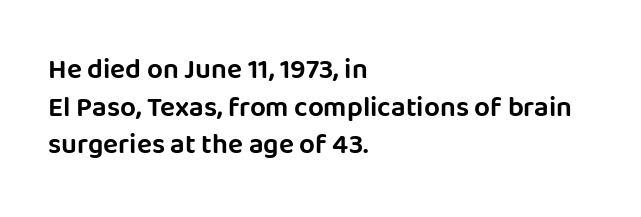
{"serif": "no", "italic": "no", "width": "normal", "stroke_contrast": "low", "x_height": "large", "monospaced": "no", "underline": "no", "align": "left", "line_spacing": "normal", "line_spacing_ratio": 1.34, "letter_spacing": "normal", "letter_spacing_em": 0.0, "glyph_px": 28}
